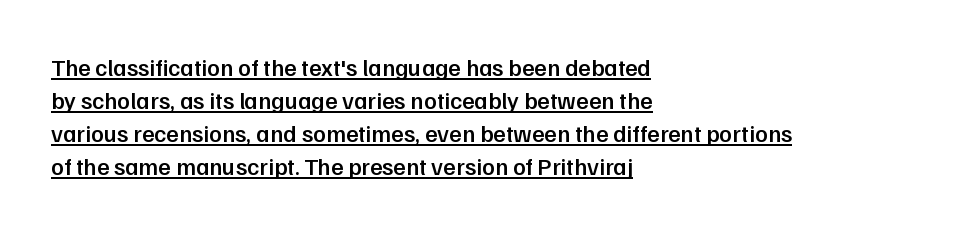
The image shows 24 px text type, upright; set left-aligned, normal line spacing (1.37x), normal letter spacing, underlined.
